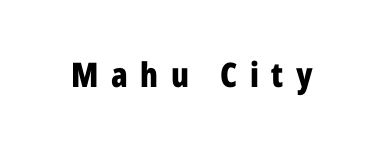
Nope, not italic — everything's standing straight. Just letters on the line, the space beneath them empty. In terms of letterspacing, this is a distinctly airy, spread setting. The typesetting leans heavy: a genuine bold. This rendering employs a face without finishing strokes, i.e., a sans-serif. Is this a fixed-width face? No — the glyphs have proportional, varying widths.
